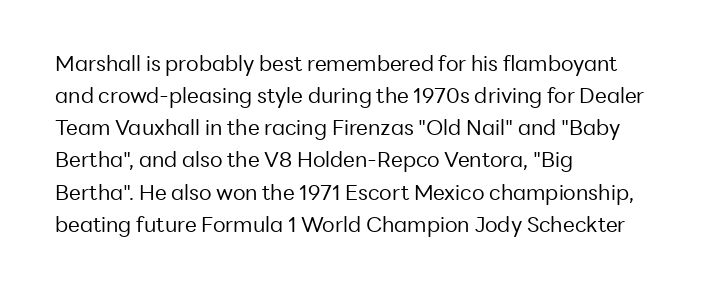
Is the block centered? No — it sits flush against the left margin. Honestly, the row spacing looks completely unremarkable. Check under the words: just untouched page. Ascenders rise straight up at ninety degrees. Nobody touched the tracking dial on this one.
